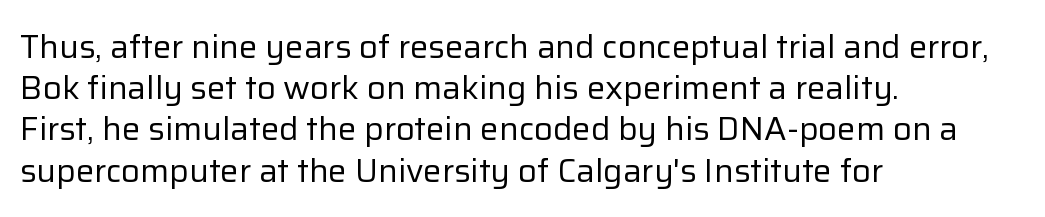
{"serif": "no", "italic": "no", "bold": "no", "weight": "regular", "width": "normal", "stroke_contrast": "low", "x_height": "medium", "monospaced": "no", "underline": "no", "align": "left", "line_spacing": "normal", "line_spacing_ratio": 1.25, "letter_spacing": "normal", "letter_spacing_em": 0.0, "glyph_px": 33}
